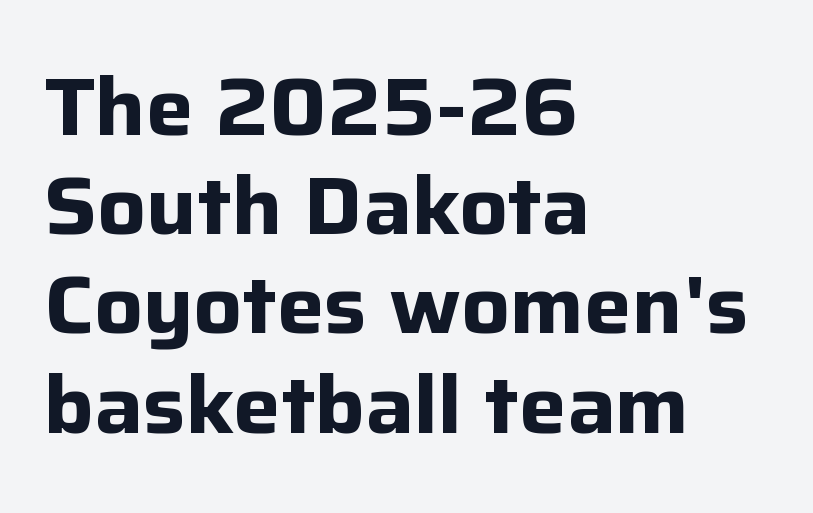
You can tell it's not italic because the verticals are truly vertical. The gaps between neighbouring characters are ordinary and unremarkable. Descenders hang freely into open space. You'd pick this weight for a headline — it's a proper bold. What kind of face is this? One without serifs — a sans. Think of a printed novel: that variable character pitch is what you see here.
